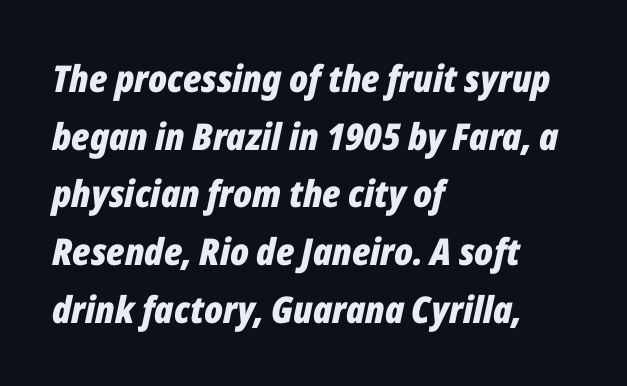
The image shows 37 px bold, condensed type, italic (leaning right); set left-aligned, normal line spacing (1.56x), normal letter spacing, not underlined; low stroke contrast and a medium x-height.
